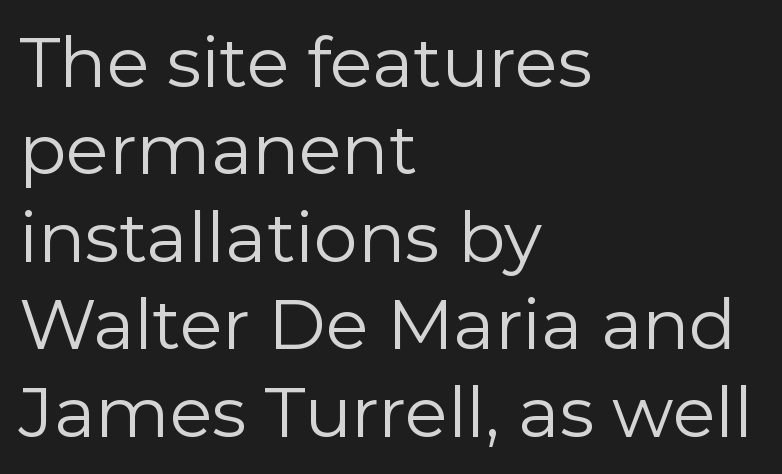
How are the letters spaced? Ordinarily, with no added tracking. This rendering employs a face without finishing strokes, i.e., a sans-serif. Do the characters align in a grid? No, the font is proportional. Compared with typical paragraphs, the rows here are spaced about the same.
